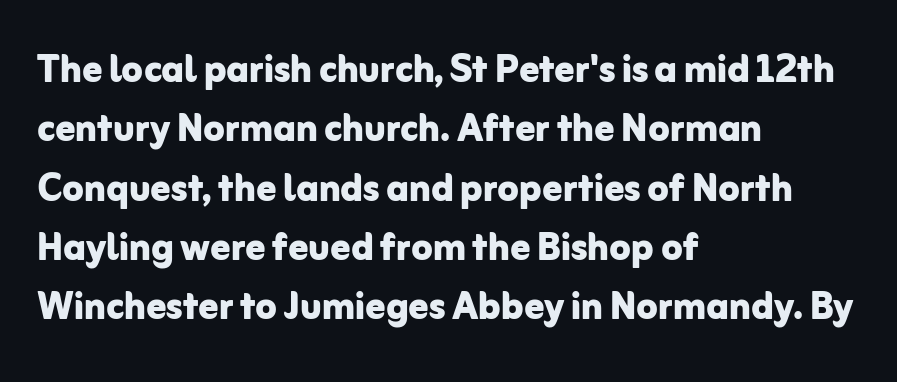
The foot of each line stays bare and open. In terms of letterform style, serifs are entirely absent. The line texture is even and compact thanks to regular tracking. Vertical strokes here are truly vertical. Does the copy run flush right? No — it runs flush left. Here the designer chose a conventional face with non-uniform glyph widths.
